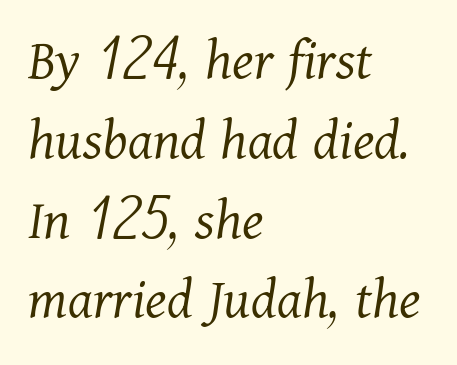
The image shows 60 px light serif type, italic (leaning right); set left-aligned, normal line spacing (1.33x), normal letter spacing, not underlined; medium stroke contrast and a medium x-height.
